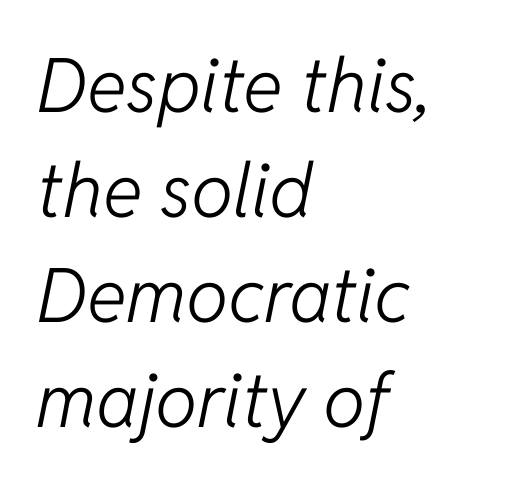
Q: Is the text bold? A: No.
Q: Is the text italic (slanted)? A: Yes, it leans right by about 11 degrees.
Q: Is the text underlined? A: No.
Q: How is the paragraph aligned? A: Left-aligned.
Q: Is the spacing between letters normal or unusually wide? A: Normal.
Q: Is the spacing between lines tight, normal or loose? A: Normal.
Q: Width (condensed, normal, or wide)? A: Normal.
Q: Stroke contrast? A: Low.
Q: x-height? A: Medium.
Q: Monospaced? A: No.
